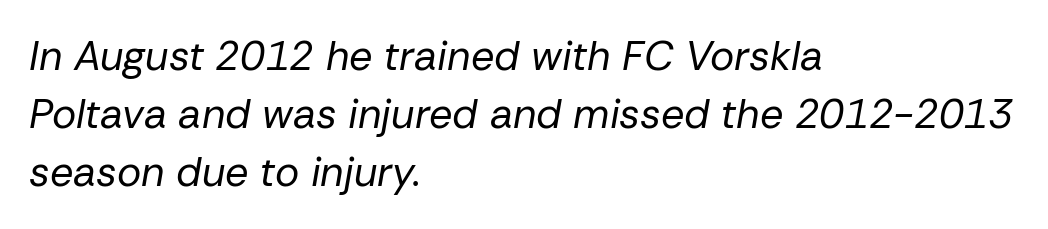
Looks like regular typesetting: each glyph gets only the width it needs. Short and long lines alike share a common starting point at left. Would a proofreader flag this as italicized? Yes. The weight tops out at a normal text grade. Is there much room between lines? A standard amount, neither cramped nor airy.
